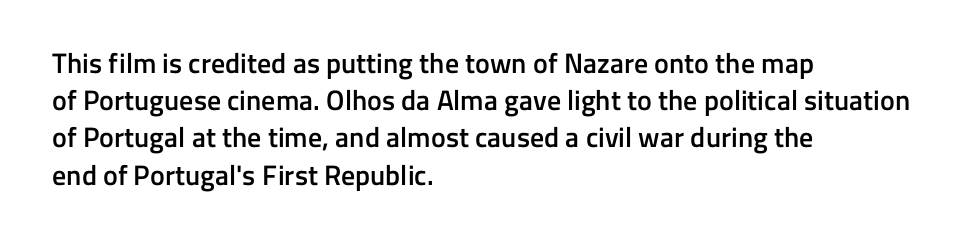
{"serif": "no", "italic": "no", "bold": "semi", "weight": "semibold", "width": "normal", "stroke_contrast": "low", "x_height": "medium", "monospaced": "no", "underline": "no", "align": "left", "line_spacing": "normal", "line_spacing_ratio": 1.33, "letter_spacing": "normal", "letter_spacing_em": 0.0, "glyph_px": 28}
